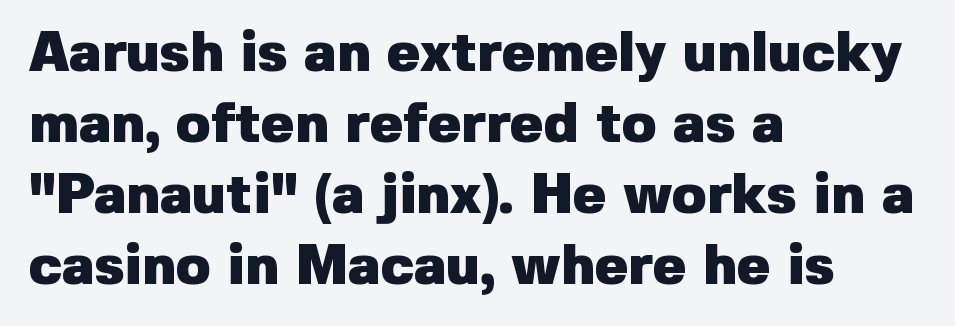
Q: Is the text bold? A: Yes.
Q: Is the text italic (slanted)? A: No, it is upright.
Q: Is the typeface a serif or a sans-serif typeface? A: Sans-serif.
Q: Is the text underlined? A: No.
Q: How is the paragraph aligned? A: Left-aligned.
Q: Is the spacing between letters normal or unusually wide? A: Normal.
Q: Is the spacing between lines tight, normal or loose? A: Normal.
Q: Width (condensed, normal, or wide)? A: Normal.
Q: Stroke contrast? A: Low.
Q: x-height? A: Medium.
Q: Monospaced? A: No.
